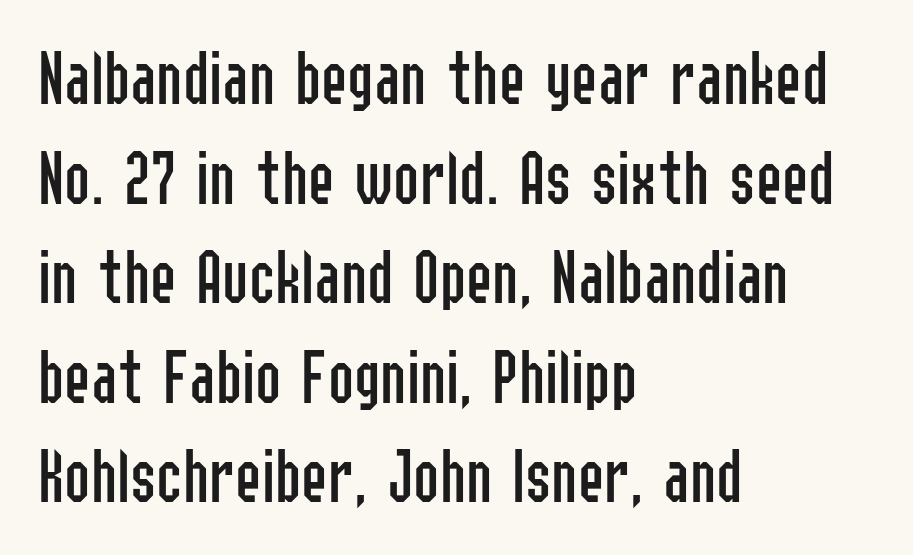
Q: Is the text bold? A: No.
Q: Is the text italic (slanted)? A: No, it is upright.
Q: Is the typeface a serif or a sans-serif typeface? A: Sans-serif.
Q: Is the text underlined? A: No.
Q: How is the paragraph aligned? A: Left-aligned.
Q: Is the spacing between letters normal or unusually wide? A: Normal.
Q: Is the spacing between lines tight, normal or loose? A: Normal.
Q: Width (condensed, normal, or wide)? A: Condensed.
Q: Stroke contrast? A: Low.
Q: x-height? A: Medium.
Q: Monospaced? A: No.
